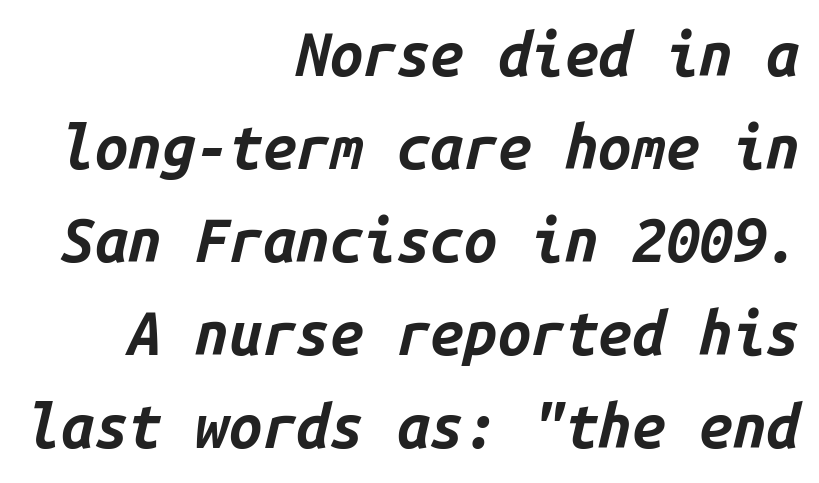
The vertical gap from one line to the next is medium. Does the copy run flush right? Yes — the right margin is perfectly even. The glyphs are unaccompanied by any horizontal stroke below them. Inter-character spacing is left at the font's built-in metrics.
